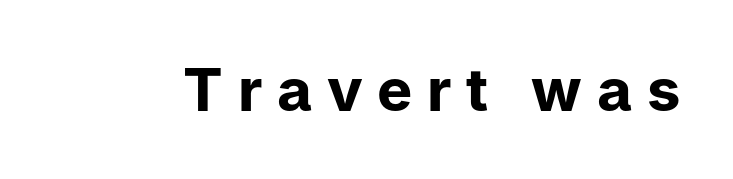
The image shows 59 px bold sans-serif type, upright; set unusually wide letter spacing (+0.25 em), not underlined; low stroke contrast and a medium x-height.
